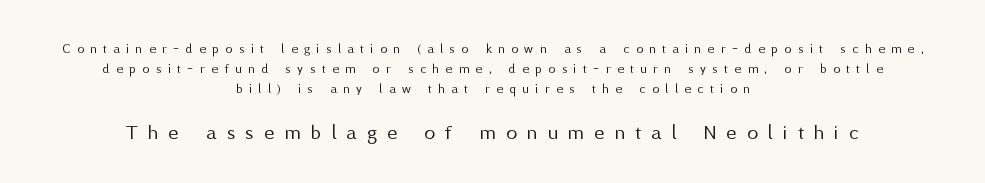
The image shows 22 px text type, upright; set centered, normal line spacing (1.44x), unusually wide letter spacing (+0.47 em), not underlined; the second (bottom) block is 1.57x larger.
